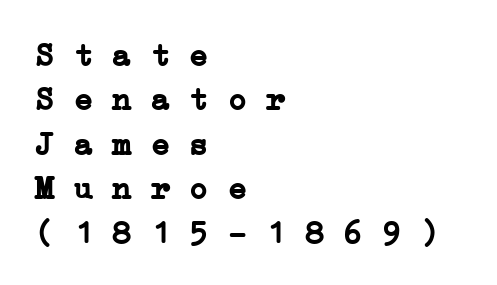
Q: Is the text bold? A: Yes.
Q: Is the typeface a serif or a sans-serif typeface? A: Serif.
Q: Is the text underlined? A: No.
Q: How is the paragraph aligned? A: Left-aligned.
Q: Is the spacing between letters normal or unusually wide? A: Normal.
Q: Is the spacing between lines tight, normal or loose? A: Normal.
Q: Width (condensed, normal, or wide)? A: Wide.
Q: Stroke contrast? A: Low.
Q: x-height? A: Medium.
Q: Monospaced? A: Yes.
